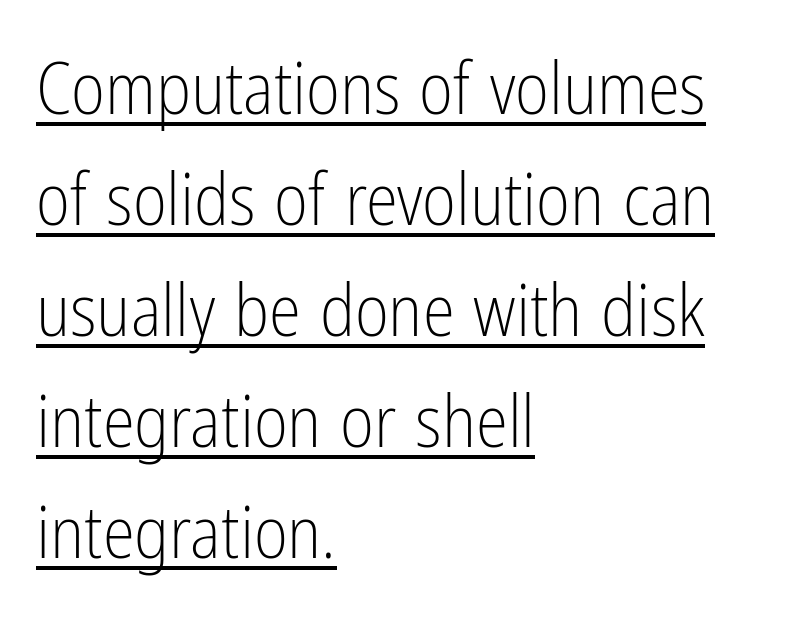
The image shows 73 px light, condensed sans-serif type, upright; set left-aligned, normal line spacing (1.52x), normal letter spacing, underlined; low stroke contrast and a medium x-height.
